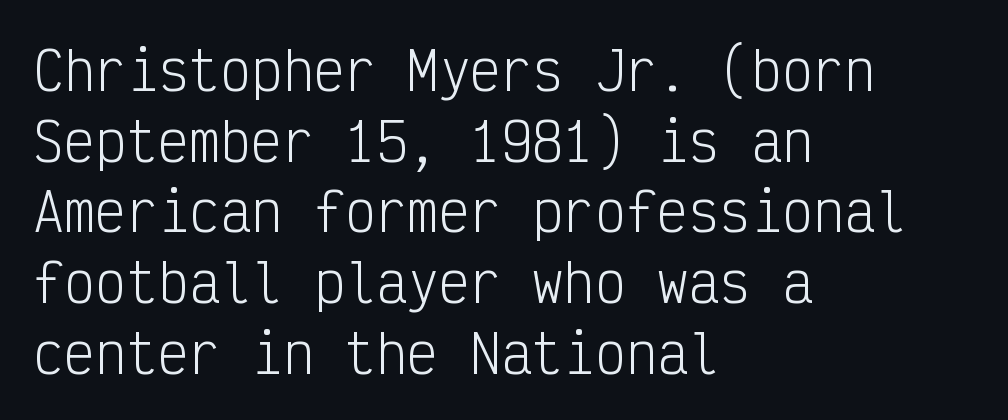
Note the uniform advance width — an 'i' takes as much space as an 'm'. Typeset ragged right — the left edge is the straight one. When letters stand straight like this, we call the style roman or upright. Spacing between characters is what you'd get straight out of the box. Weight: regular or lighter.
